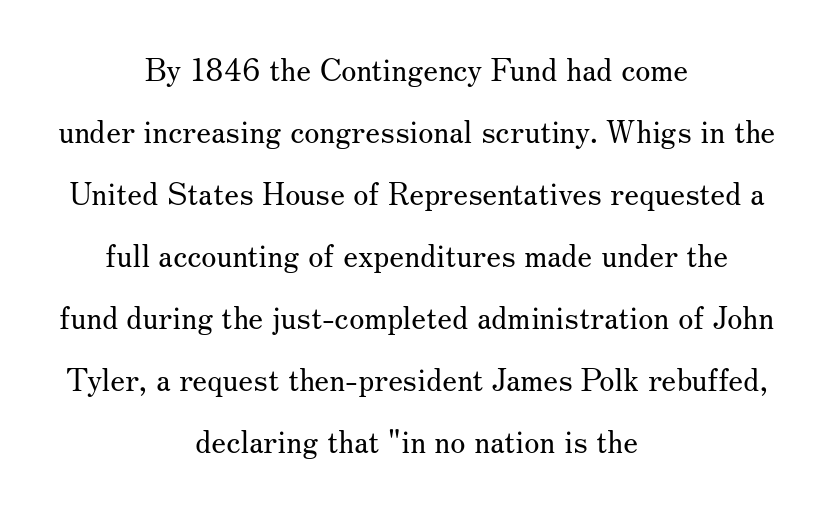
The image shows 31 px regular-weight serif type, upright; set centered, loose line spacing (2.0x), normal letter spacing, not underlined; medium stroke contrast and a small x-height.
